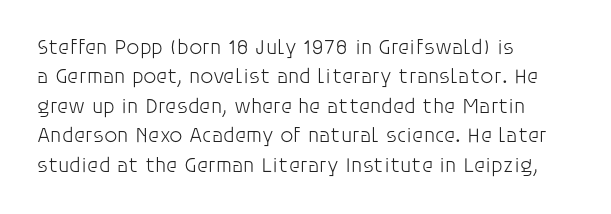
A clean baseline with only descenders dipping below it. If you drew a line through each stem, it would be perfectly vertical. Honestly, the row spacing looks completely unremarkable. Is this a heavy cut? Hardly; it is regular or lighter.
